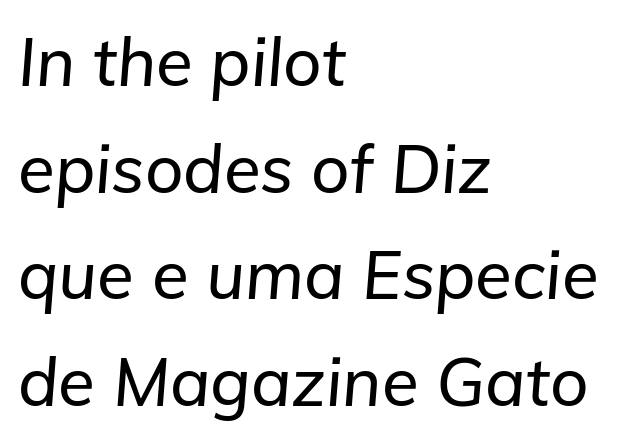
{"italic": "yes", "lean": "right", "slant_degrees": 5, "width": "normal", "stroke_contrast": "low", "x_height": "medium", "monospaced": "no", "underline": "no", "align": "left", "line_spacing": "normal", "line_spacing_ratio": 1.59, "letter_spacing": "normal", "letter_spacing_em": 0.0, "glyph_px": 67}
